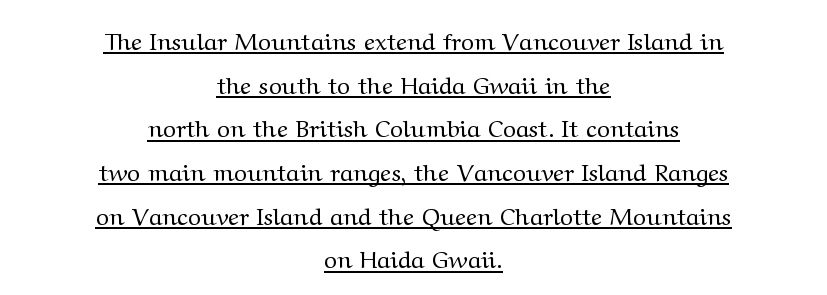
The weight tops out at a normal text grade. Designer's note — italics off, roman on. A typesetter would call this zero additional tracking. The rendering uses the underline text-decoration.
